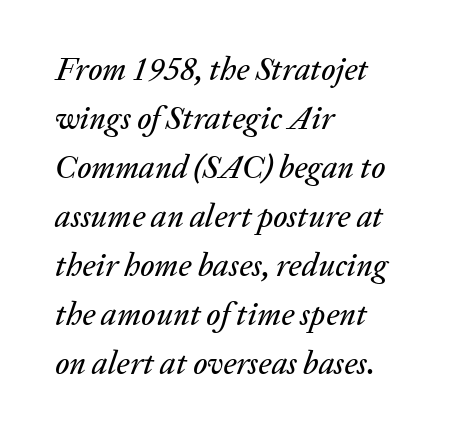
Q: Is the text italic (slanted)? A: Yes, it leans right by about 20 degrees.
Q: Is the text underlined? A: No.
Q: How is the paragraph aligned? A: Left-aligned.
Q: Is the spacing between letters normal or unusually wide? A: Normal.
Q: Is the spacing between lines tight, normal or loose? A: Normal.
Q: Width (condensed, normal, or wide)? A: Normal.
Q: Stroke contrast? A: Low.
Q: x-height? A: Medium.
Q: Monospaced? A: No.
